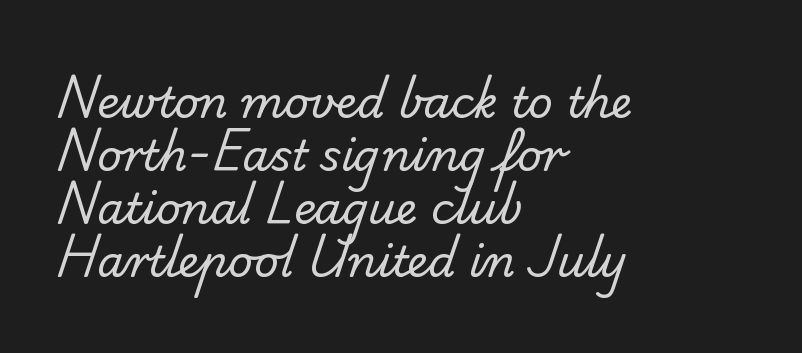
Q: Is the text bold? A: No.
Q: Is the typeface a serif or a sans-serif typeface? A: Sans-serif.
Q: Is the text underlined? A: No.
Q: How is the paragraph aligned? A: Left-aligned.
Q: Is the spacing between letters normal or unusually wide? A: Normal.
Q: Width (condensed, normal, or wide)? A: Normal.
Q: Stroke contrast? A: Low.
Q: x-height? A: Small.
Q: Monospaced? A: No.
